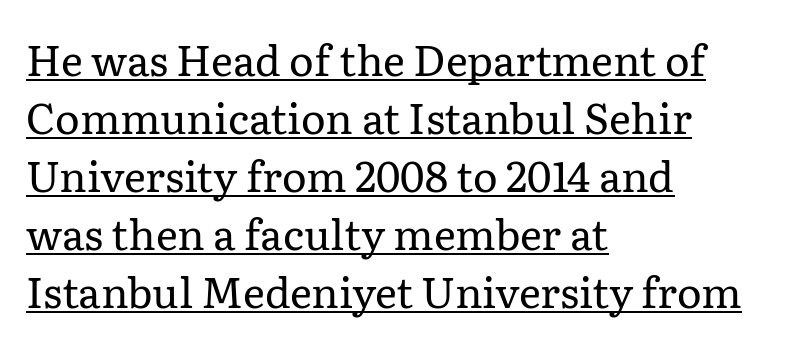
Q: Is the text bold? A: No.
Q: Is the text italic (slanted)? A: No, it is upright.
Q: Is the typeface a serif or a sans-serif typeface? A: Serif.
Q: Is the text underlined? A: Yes.
Q: How is the paragraph aligned? A: Left-aligned.
Q: Is the spacing between letters normal or unusually wide? A: Normal.
Q: Is the spacing between lines tight, normal or loose? A: Normal.
Q: Width (condensed, normal, or wide)? A: Normal.
Q: Stroke contrast? A: Low.
Q: x-height? A: Medium.
Q: Monospaced? A: No.
